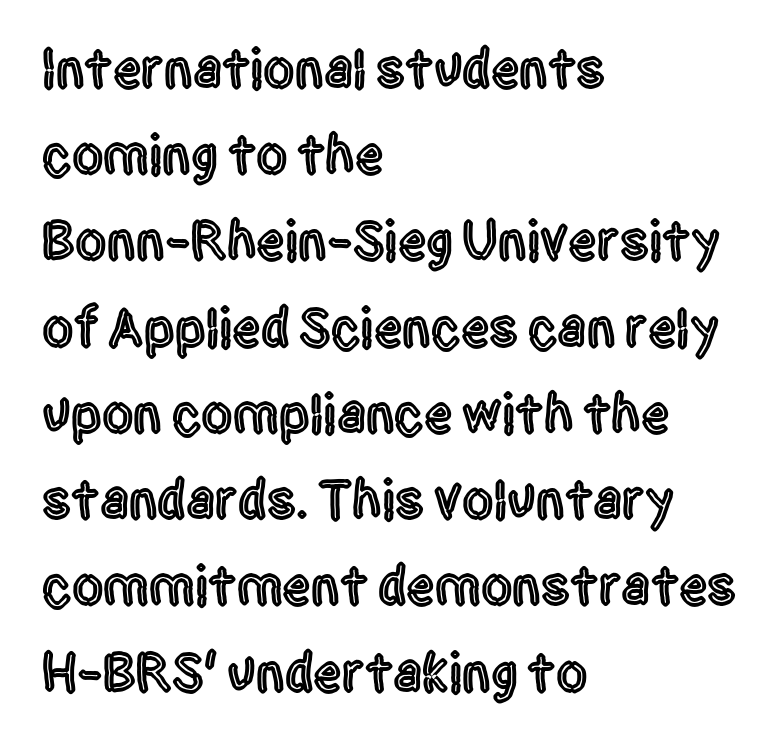
{"serif": "no", "italic": "no", "width": "condensed", "x_height": "large", "monospaced": "no", "underline": "no", "align": "left", "line_spacing": "normal", "line_spacing_ratio": 1.54, "letter_spacing": "normal", "letter_spacing_em": 0.0, "glyph_px": 56}
